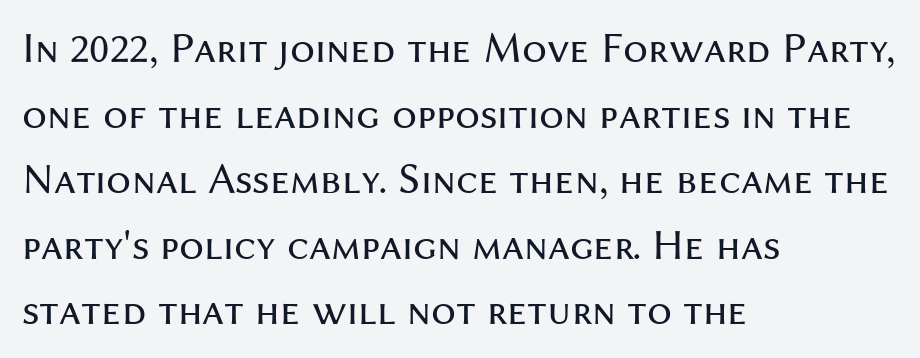
Q: Is the text bold? A: No.
Q: Is the text italic (slanted)? A: No, it is upright.
Q: Is the typeface a serif or a sans-serif typeface? A: Sans-serif.
Q: Is the text underlined? A: No.
Q: How is the paragraph aligned? A: Left-aligned.
Q: Is the spacing between letters normal or unusually wide? A: Normal.
Q: Is the spacing between lines tight, normal or loose? A: Normal.
Q: Width (condensed, normal, or wide)? A: Normal.
Q: Stroke contrast? A: Medium.
Q: x-height? A: Medium.
Q: Monospaced? A: No.
